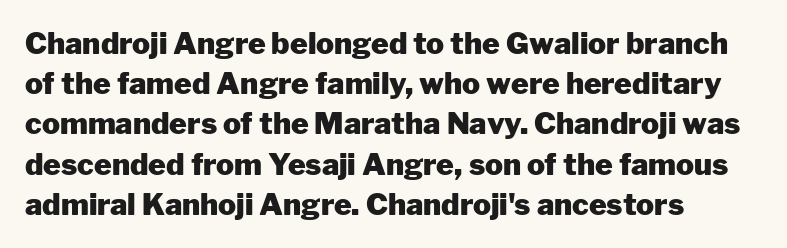
The typography opts for an upright posture over an oblique one. Its strokes are broad and dark, the hallmark of bold type. The typesetter chose a ragged-right arrangement here. Check where the strokes stop: nothing finishes them off — pure sans. This block has exactly the height ordinary leading produces.
